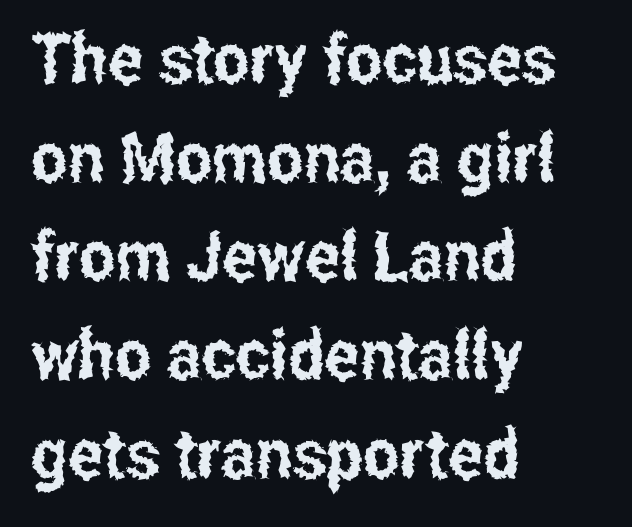
Q: Is the text italic (slanted)? A: No, it is upright.
Q: Is the typeface a serif or a sans-serif typeface? A: Sans-serif.
Q: Is the text underlined? A: No.
Q: How is the paragraph aligned? A: Left-aligned.
Q: Is the spacing between letters normal or unusually wide? A: Normal.
Q: Is the spacing between lines tight, normal or loose? A: Normal.
Q: Width (condensed, normal, or wide)? A: Condensed.
Q: Stroke contrast? A: Low.
Q: x-height? A: Medium.
Q: Monospaced? A: No.
